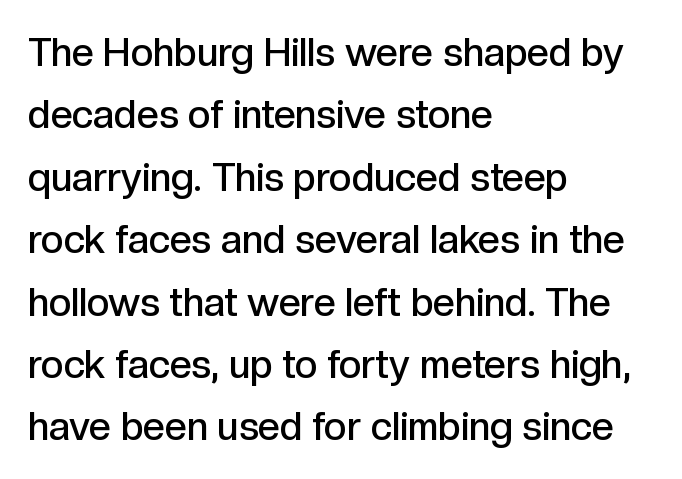
Q: Is the text bold? A: Semi-bold.
Q: Is the text italic (slanted)? A: No, it is upright.
Q: Is the typeface a serif or a sans-serif typeface? A: Sans-serif.
Q: Is the text underlined? A: No.
Q: How is the paragraph aligned? A: Left-aligned.
Q: Is the spacing between letters normal or unusually wide? A: Normal.
Q: Is the spacing between lines tight, normal or loose? A: Normal.
Q: Width (condensed, normal, or wide)? A: Normal.
Q: x-height? A: Medium.
Q: Monospaced? A: No.
